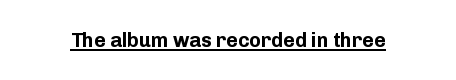
Weight: bold. Is the letter spacing exaggerated? No — it looks like the ordinary default. In designer terms, the underline attribute is active on this setting. A roman cut, with each character standing at attention.
